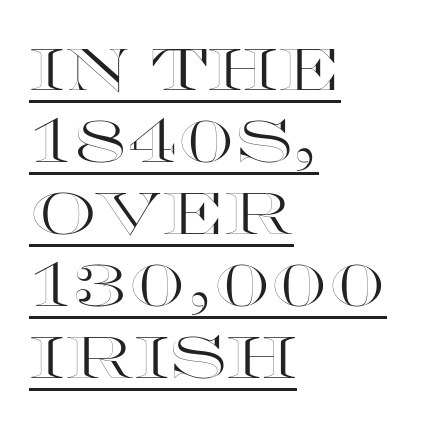
Q: Is the text italic (slanted)? A: No, it is upright.
Q: Is the text underlined? A: Yes.
Q: How is the paragraph aligned? A: Left-aligned.
Q: Is the spacing between letters normal or unusually wide? A: Normal.
Q: Width (condensed, normal, or wide)? A: Wide.
Q: x-height? A: Large.
Q: Monospaced? A: No.
